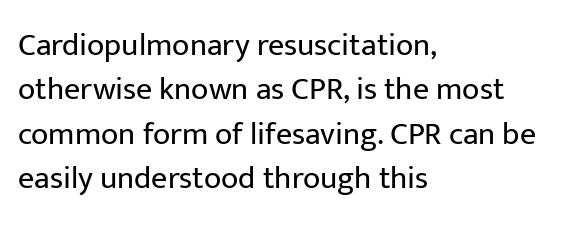
The image shows 32 px regular-weight sans-serif type, upright; set left-aligned, normal line spacing (1.39x), normal letter spacing, not underlined; low stroke contrast and a medium x-height.
